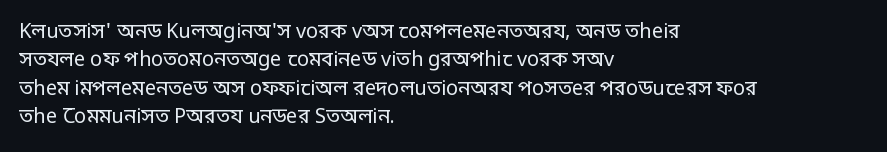
Glyph-to-glyph distance matches everyday printed text. One glance says typical: line gaps are just what's usual. A bare baseline throughout the passage. Does the lettering tilt? It doesn't — this is upright.
